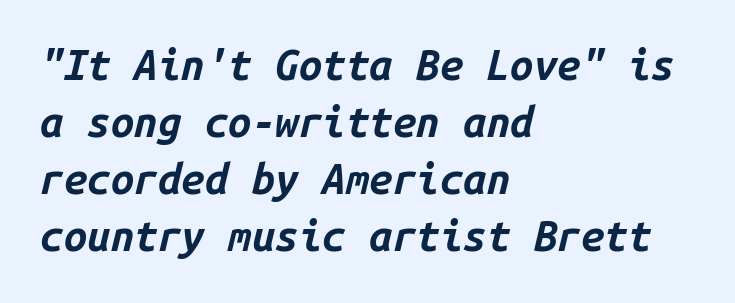
The image shows 42 px bold type, italic (leaning right), monospaced; set left-aligned, normal line spacing (1.36x), normal letter spacing, not underlined; low stroke contrast and a medium x-height.
